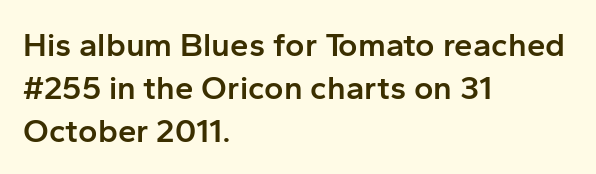
The image shows 33 px semibold sans-serif type, upright; set left-aligned, normal line spacing (1.3x), normal letter spacing, not underlined; low stroke contrast and a medium x-height.
